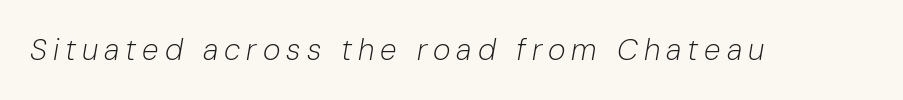
The image shows 30 px light type, italic (leaning right); set unusually wide letter spacing (+0.2 em), not underlined; low stroke contrast and a medium x-height.
